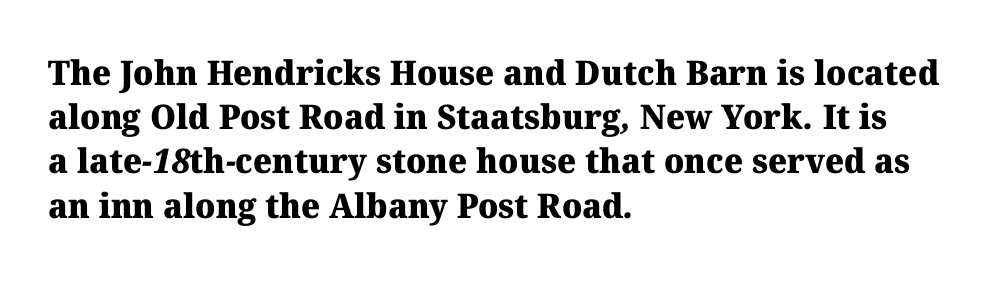
The image shows 34 px heavy serif type; set left-aligned, normal line spacing (1.3x), normal letter spacing, not underlined; medium stroke contrast and a medium x-height.
